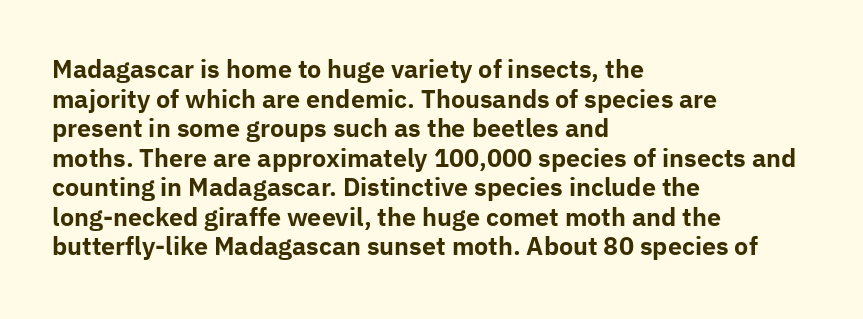
The image shows 24 px bold type, upright; set left-aligned, line spacing 1.23x, normal letter spacing, not underlined.
